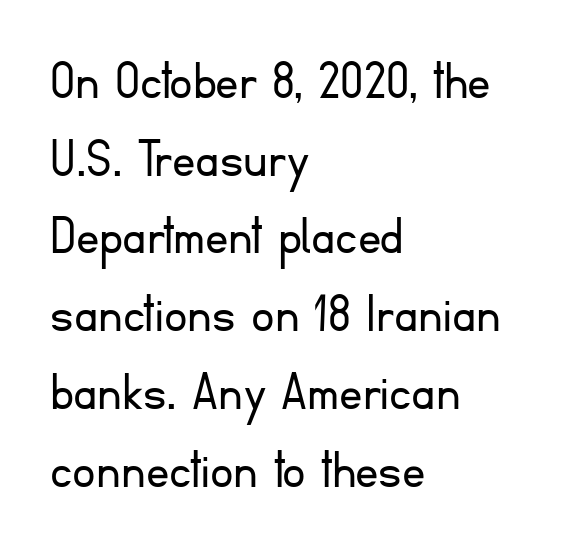
{"serif": "no", "italic": "no", "bold": "no", "weight": "light", "width": "normal", "stroke_contrast": "low", "x_height": "small", "monospaced": "no", "underline": "no", "align": "left", "line_spacing": "normal", "line_spacing_ratio": 1.34, "letter_spacing": "normal", "letter_spacing_em": 0.0, "glyph_px": 58}
